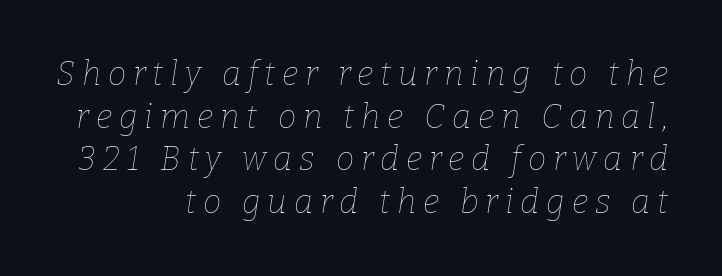
Q: Is the text bold? A: No.
Q: Is the text italic (slanted)? A: Yes, it leans right by about 9 degrees.
Q: Is the text underlined? A: No.
Q: How is the paragraph aligned? A: Right-aligned.
Q: Is the spacing between letters normal or unusually wide? A: Unusually wide.
Q: Is the spacing between lines tight, normal or loose? A: Normal.
Q: Width (condensed, normal, or wide)? A: Normal.
Q: Stroke contrast? A: Low.
Q: x-height? A: Medium.
Q: Monospaced? A: No.
